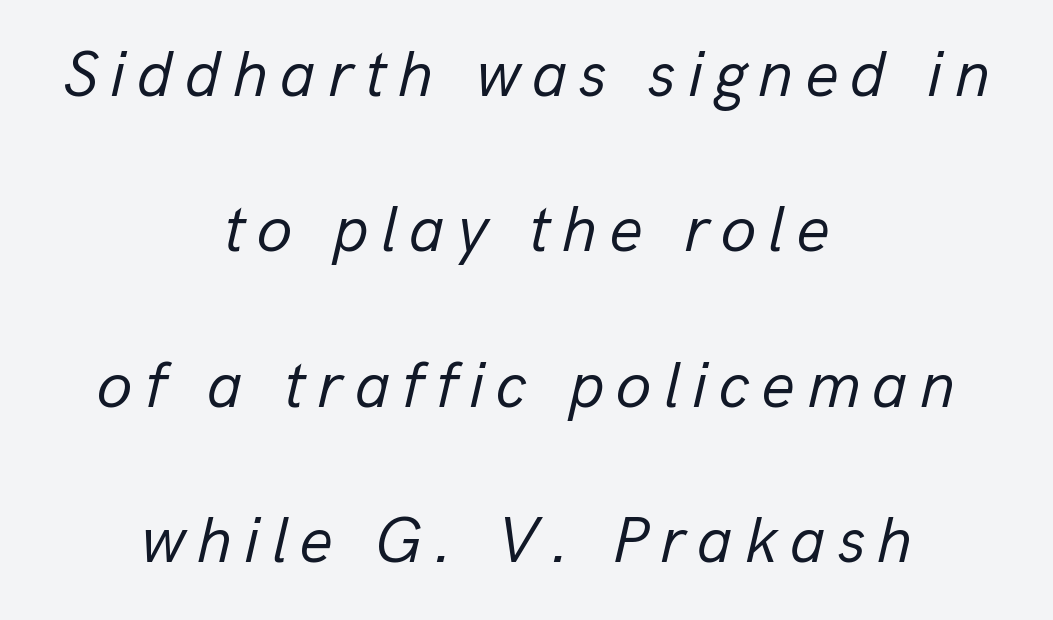
The image shows 65 px regular-weight type, italic (leaning right); set centered, loose line spacing (2.39x), not underlined; low stroke contrast and a medium x-height.
